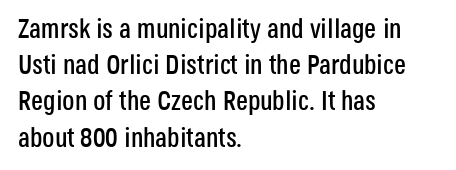
The image shows 27 px text type, upright; set left-aligned, normal line spacing (1.34x), normal letter spacing, not underlined.
